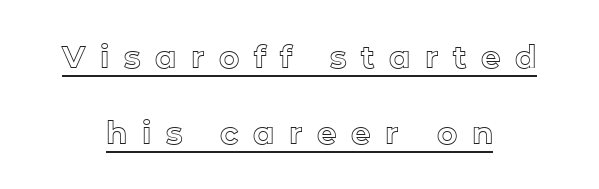
Posture: vertical. You could not count columns in this text — the font is proportionally spaced. This rendering uses center alignment, leaving both contours irregular but symmetric. The passage shown has open, widely tracked lettering throughout. Students, observe: this is what heavily led, spacious text looks like.
